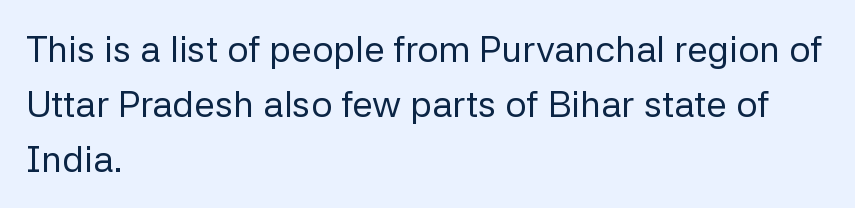
The image shows 37 px regular-weight sans-serif type, upright; set left-aligned, normal line spacing (1.49x), normal letter spacing, not underlined; low stroke contrast and a medium x-height.
